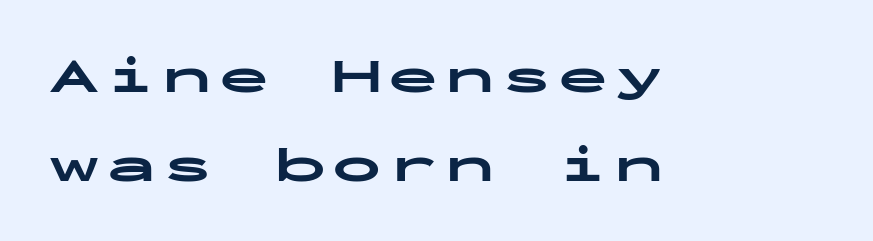
The image shows 50 px bold, wide sans-serif type, upright, monospaced; set left-aligned, line spacing 1.79x, not underlined; low stroke contrast and a medium x-height.
